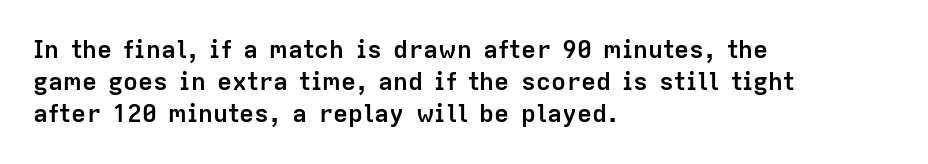
Q: Is the text bold? A: Yes.
Q: Is the text italic (slanted)? A: No, it is upright.
Q: Is the text underlined? A: No.
Q: How is the paragraph aligned? A: Left-aligned.
Q: Is the spacing between letters normal or unusually wide? A: Normal.
Q: Is the spacing between lines tight, normal or loose? A: Normal.
